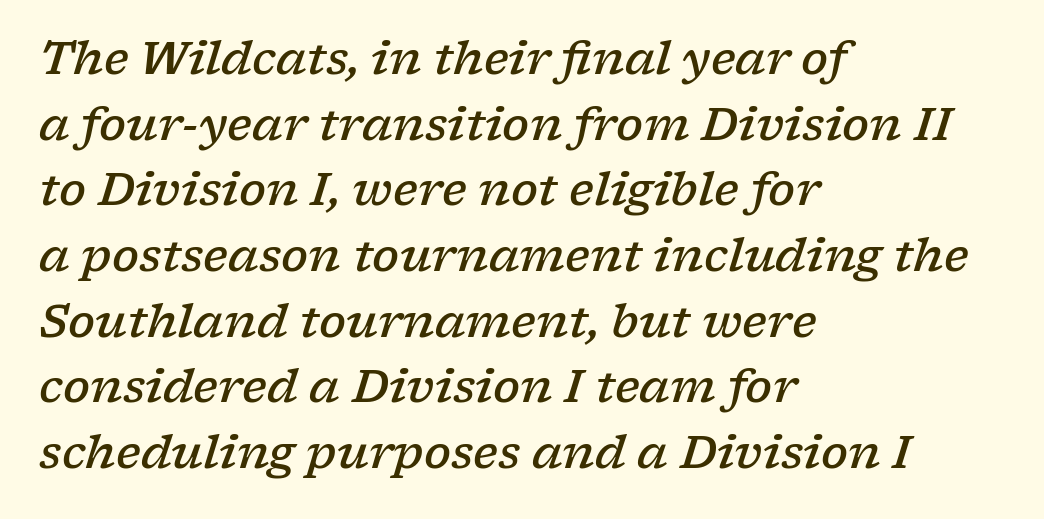
Q: Is the text bold? A: Semi-bold.
Q: Is the text italic (slanted)? A: Yes, it leans right by about 17 degrees.
Q: Is the typeface a serif or a sans-serif typeface? A: Serif.
Q: Is the text underlined? A: No.
Q: How is the paragraph aligned? A: Left-aligned.
Q: Is the spacing between letters normal or unusually wide? A: Normal.
Q: Is the spacing between lines tight, normal or loose? A: Normal.
Q: Width (condensed, normal, or wide)? A: Wide.
Q: Stroke contrast? A: Low.
Q: x-height? A: Medium.
Q: Monospaced? A: No.
